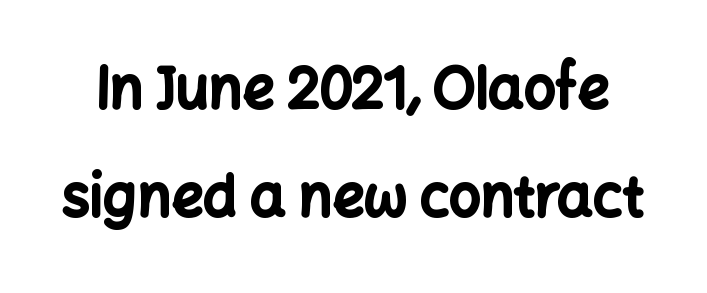
The typography opts for an upright posture over an oblique one. Stroke thickness is high; the sample reads as a true bold. Check where the strokes stop: nothing finishes them off — pure sans. Anything drawn beneath the words? Only blank space.
